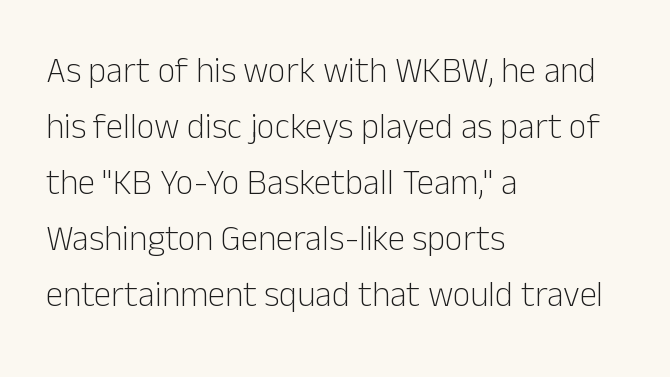
Type without underlining. Upright lettering throughout. Does the copy run flush right? No — it runs flush left. This sample has the flowing, uneven cadence of proportional lettering. To sum up the face: it is a sans, with no serifs. Students, note that the glyphs here touch the page at normal intervals.
